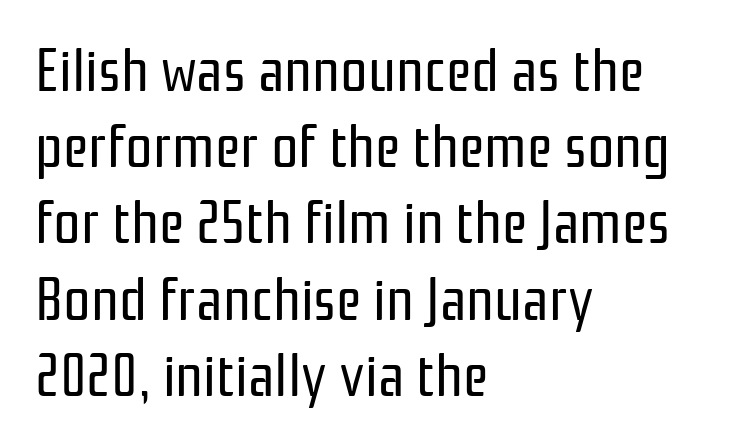
Q: Is the text bold? A: No.
Q: Is the text italic (slanted)? A: No, it is upright.
Q: Is the typeface a serif or a sans-serif typeface? A: Sans-serif.
Q: Is the text underlined? A: No.
Q: How is the paragraph aligned? A: Left-aligned.
Q: Is the spacing between letters normal or unusually wide? A: Normal.
Q: Is the spacing between lines tight, normal or loose? A: Normal.
Q: Width (condensed, normal, or wide)? A: Condensed.
Q: Stroke contrast? A: Low.
Q: x-height? A: Medium.
Q: Monospaced? A: No.
